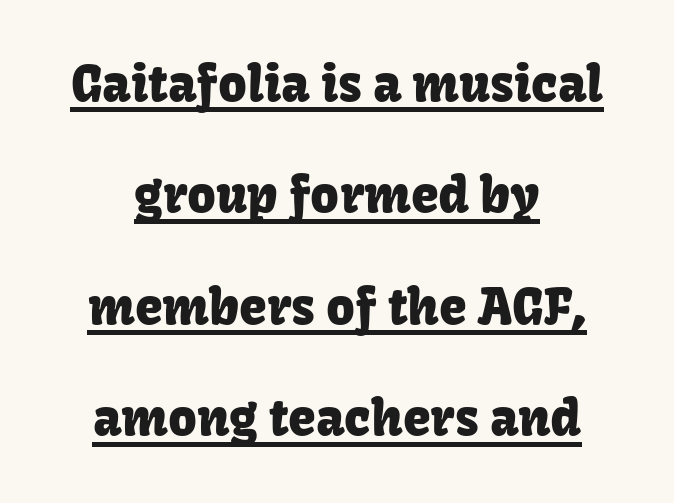
Q: Is the text italic (slanted)? A: No, it is upright.
Q: Is the typeface a serif or a sans-serif typeface? A: Sans-serif.
Q: Is the text underlined? A: Yes.
Q: How is the paragraph aligned? A: Centered.
Q: Is the spacing between letters normal or unusually wide? A: Normal.
Q: Is the spacing between lines tight, normal or loose? A: Loose.
Q: Width (condensed, normal, or wide)? A: Normal.
Q: Stroke contrast? A: Low.
Q: x-height? A: Medium.
Q: Monospaced? A: No.
